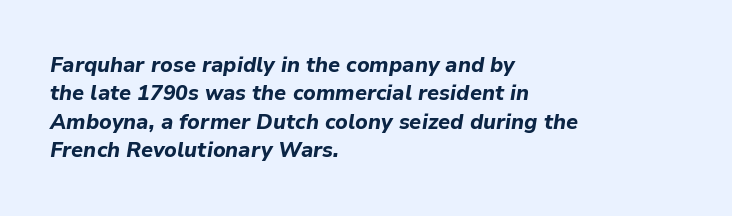
{"italic": "yes", "lean": "right", "slant_degrees": 9, "bold": "yes", "underline": "no", "align": "left", "line_spacing": "normal", "line_spacing_ratio": 1.35, "letter_spacing": "normal", "letter_spacing_em": 0.0, "glyph_px": 21}
